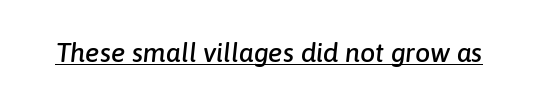
Q: Is the text italic (slanted)? A: Yes, it leans right by about 6 degrees.
Q: Is the text underlined? A: Yes.
Q: Is the spacing between letters normal or unusually wide? A: Normal.
